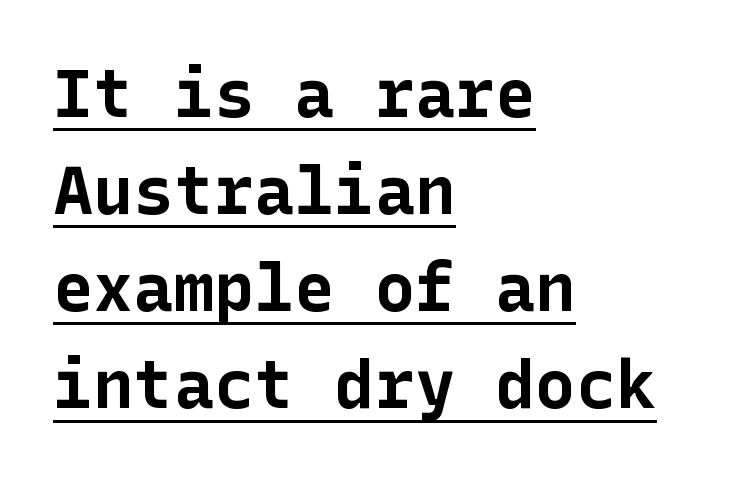
Q: Is the text bold? A: Yes.
Q: Is the text italic (slanted)? A: No, it is upright.
Q: Is the typeface a serif or a sans-serif typeface? A: Sans-serif.
Q: Is the text underlined? A: Yes.
Q: How is the paragraph aligned? A: Left-aligned.
Q: Is the spacing between letters normal or unusually wide? A: Normal.
Q: Is the spacing between lines tight, normal or loose? A: Normal.
Q: Width (condensed, normal, or wide)? A: Normal.
Q: Stroke contrast? A: Low.
Q: x-height? A: Medium.
